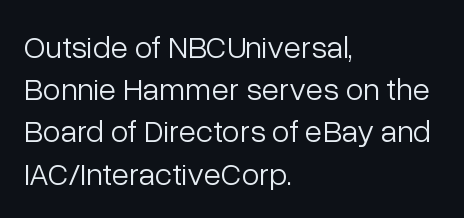
The image shows 32 px light sans-serif type, upright; set left-aligned, normal line spacing (1.32x), normal letter spacing, not underlined; low stroke contrast and a medium x-height.
